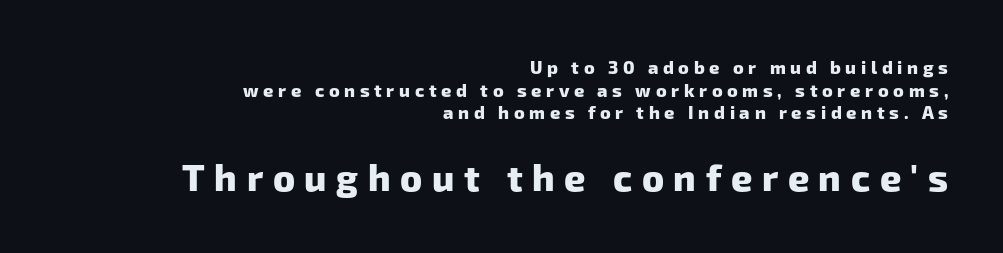
The image shows 37 px heavy sans-serif type; set right-aligned, normal line spacing (1.26x), unusually wide letter spacing (+0.26 em), not underlined; the second (bottom) block is 2.06x larger; low stroke contrast and a medium x-height.
